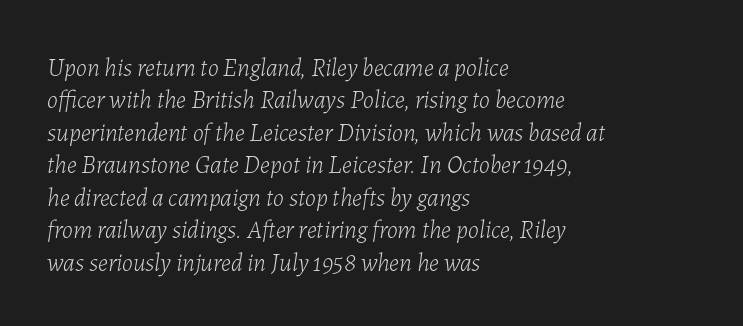
The image shows 25 px text type, italic (leaning right); set left-aligned, normal line spacing (1.3x), normal letter spacing, not underlined.
